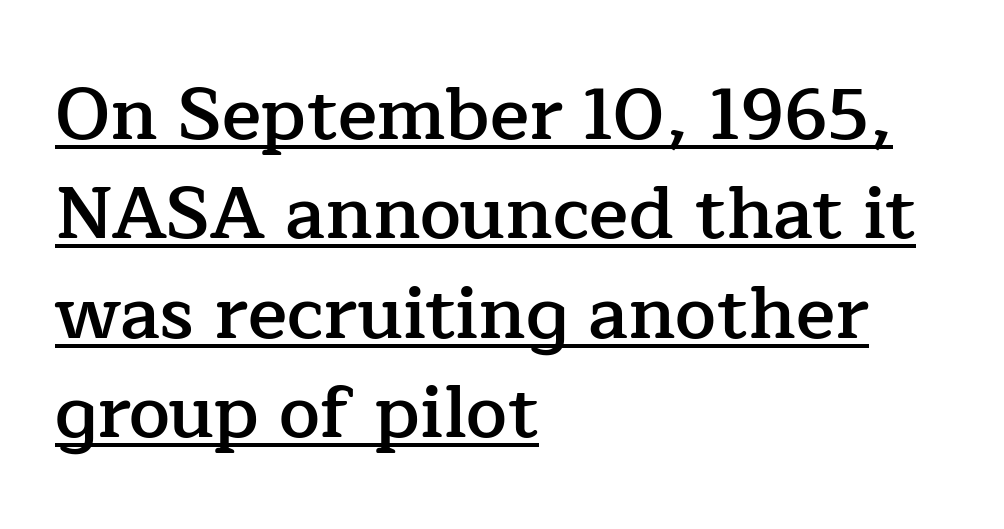
Q: Is the text bold? A: Semi-bold.
Q: Is the text italic (slanted)? A: No, it is upright.
Q: Is the typeface a serif or a sans-serif typeface? A: Serif.
Q: Is the text underlined? A: Yes.
Q: How is the paragraph aligned? A: Left-aligned.
Q: Is the spacing between letters normal or unusually wide? A: Normal.
Q: Is the spacing between lines tight, normal or loose? A: Normal.
Q: Width (condensed, normal, or wide)? A: Normal.
Q: Stroke contrast? A: Low.
Q: x-height? A: Medium.
Q: Monospaced? A: No.
